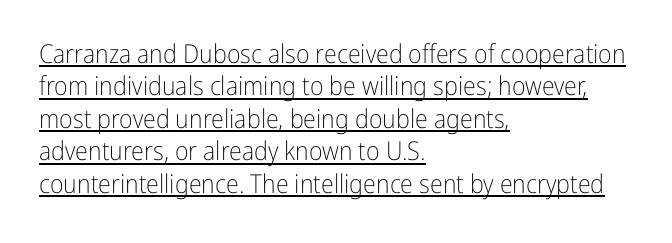
A student would call this left alignment; a typographer would say flush left, rag right. The type sits square on the baseline with zero lean. What's the leading like? Ordinary, nothing unusual. The font sits on the lighter half of the weight spectrum, regular included.
